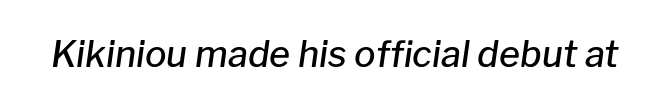
{"italic": "yes", "lean": "right", "slant_degrees": 8, "bold": "semi", "weight": "semibold", "width": "normal", "stroke_contrast": "low", "x_height": "medium", "monospaced": "no", "underline": "no", "letter_spacing": "normal", "letter_spacing_em": 0.0, "glyph_px": 36}
